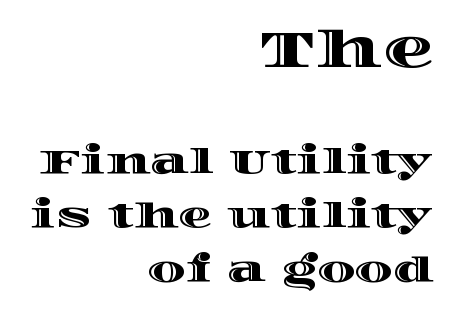
{"italic": "no", "width": "wide", "x_height": "large", "monospaced": "no", "underline": "no", "align": "right", "line_spacing": "normal", "line_spacing_ratio": 1.59, "letter_spacing": "normal", "letter_spacing_em": 0.0, "larger_block": "first", "size_ratio": 1.5, "glyph_px": 51}
